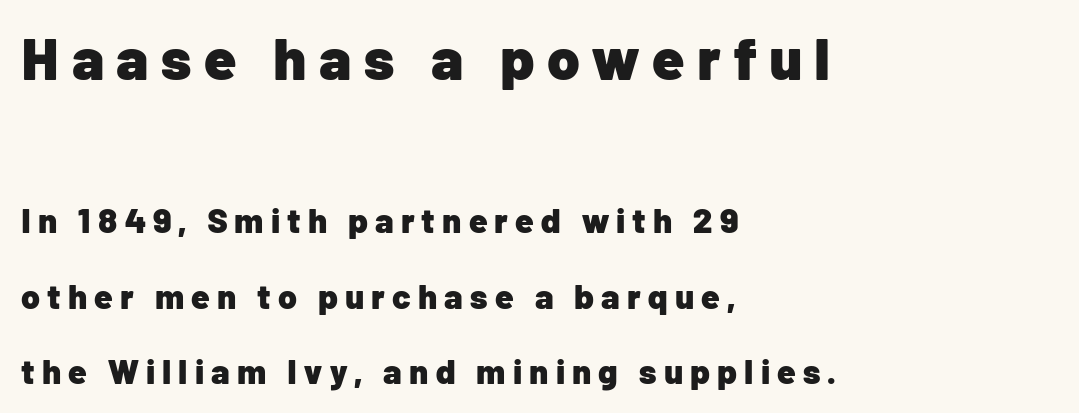
{"serif": "no", "italic": "no", "bold": "yes", "weight": "heavy", "width": "normal", "stroke_contrast": "low", "x_height": "medium", "monospaced": "no", "underline": "no", "align": "left", "line_spacing": "loose", "line_spacing_ratio": 2.22, "letter_spacing": "wide", "letter_spacing_em": 0.21, "larger_block": "first", "size_ratio": 1.74, "glyph_px": 59}
